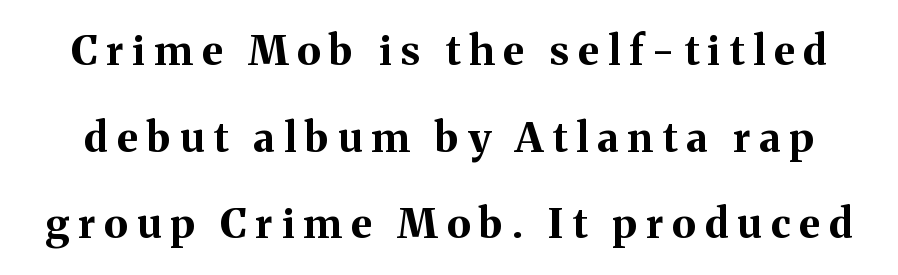
The image shows 41 px bold serif type, upright; set loose line spacing (2.11x), unusually wide letter spacing (+0.22 em), not underlined; medium stroke contrast and a medium x-height.
